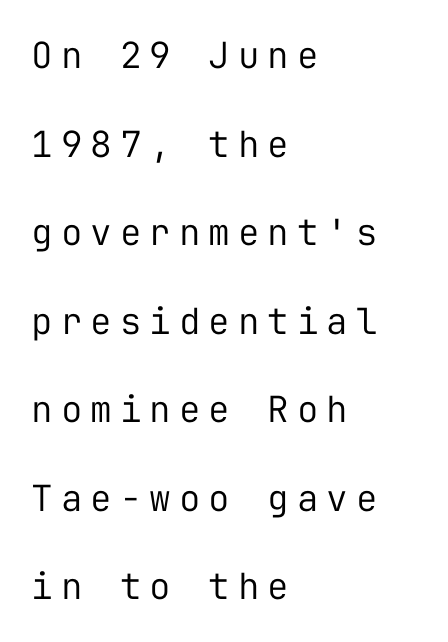
Q: Is the text bold? A: No.
Q: Is the text italic (slanted)? A: No, it is upright.
Q: Is the typeface a serif or a sans-serif typeface? A: Sans-serif.
Q: Is the text underlined? A: No.
Q: How is the paragraph aligned? A: Left-aligned.
Q: Is the spacing between letters normal or unusually wide? A: Unusually wide.
Q: Is the spacing between lines tight, normal or loose? A: Loose.
Q: Width (condensed, normal, or wide)? A: Normal.
Q: Stroke contrast? A: Low.
Q: x-height? A: Medium.
Q: Monospaced? A: Yes.
